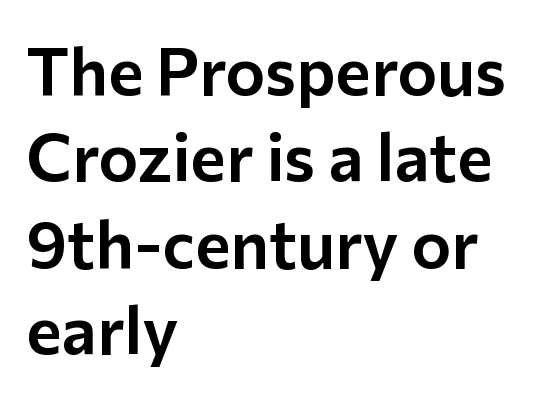
Q: Is the text italic (slanted)? A: No, it is upright.
Q: Is the typeface a serif or a sans-serif typeface? A: Sans-serif.
Q: Is the text underlined? A: No.
Q: How is the paragraph aligned? A: Left-aligned.
Q: Is the spacing between letters normal or unusually wide? A: Normal.
Q: Is the spacing between lines tight, normal or loose? A: Normal.
Q: Width (condensed, normal, or wide)? A: Normal.
Q: Stroke contrast? A: Low.
Q: x-height? A: Medium.
Q: Monospaced? A: No.
